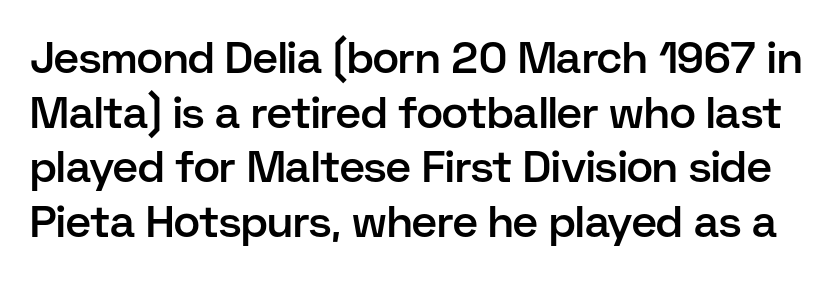
{"serif": "no", "italic": "no", "bold": "semi", "weight": "semibold", "width": "normal", "stroke_contrast": "low", "x_height": "medium", "monospaced": "no", "underline": "no", "line_spacing_ratio": 1.24, "letter_spacing": "normal", "letter_spacing_em": 0.0, "glyph_px": 44}
